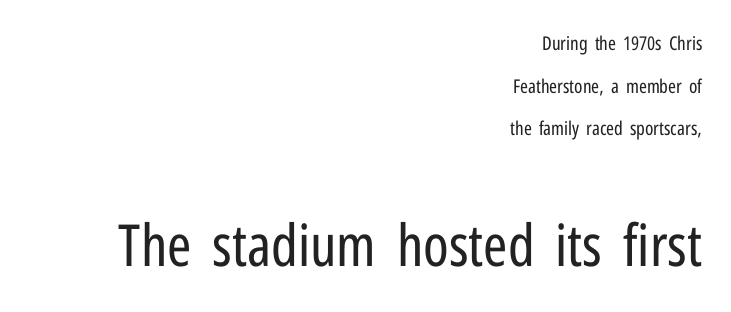
The image shows 58 px regular-weight, condensed sans-serif type, upright; set right-aligned, loose line spacing (2.25x), normal letter spacing, not underlined; the second (bottom) block is 3.05x larger; low stroke contrast and a medium x-height.
